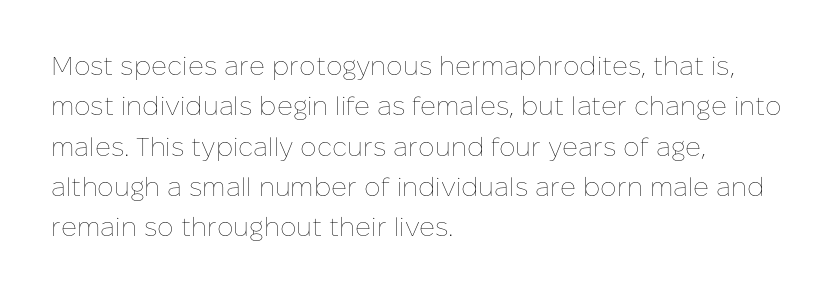
Q: Is the text bold? A: No.
Q: Is the text italic (slanted)? A: No, it is upright.
Q: Is the text underlined? A: No.
Q: How is the paragraph aligned? A: Left-aligned.
Q: Is the spacing between letters normal or unusually wide? A: Normal.
Q: Is the spacing between lines tight, normal or loose? A: Normal.
